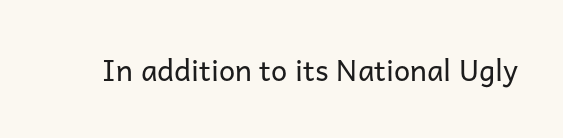
Does the lettering tilt? It doesn't — this is upright. Here the designer chose a conventional face with non-uniform glyph widths. Unmarked baselines from the first word to the last. Look at the tracking — it's just the regular setting, nothing added.
